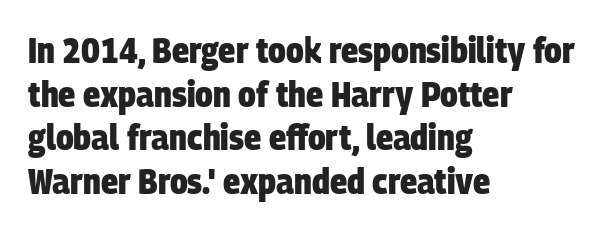
The image shows 36 px heavy, condensed sans-serif type; set left-aligned, line spacing 1.21x, normal letter spacing, not underlined; low stroke contrast and a large x-height.
